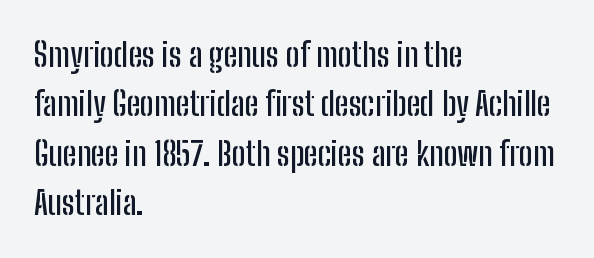
Q: Is the text italic (slanted)? A: No, it is upright.
Q: Is the typeface a serif or a sans-serif typeface? A: Sans-serif.
Q: Is the text underlined? A: No.
Q: How is the paragraph aligned? A: Left-aligned.
Q: Is the spacing between letters normal or unusually wide? A: Normal.
Q: Is the spacing between lines tight, normal or loose? A: Normal.
Q: Width (condensed, normal, or wide)? A: Condensed.
Q: Stroke contrast? A: Low.
Q: x-height? A: Medium.
Q: Monospaced? A: No.
